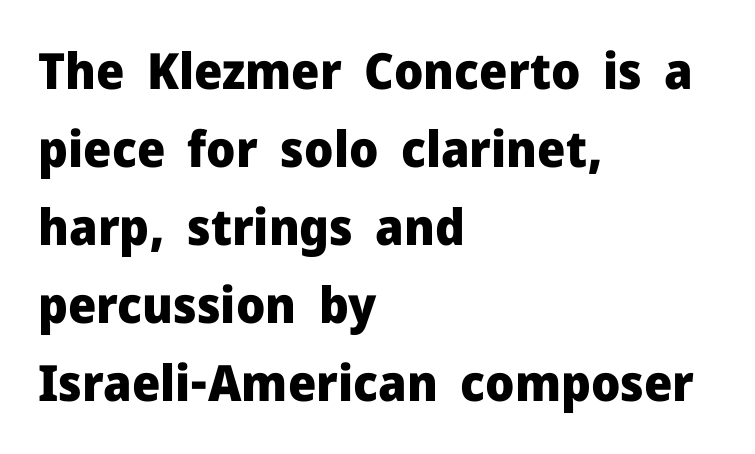
The image shows 50 px heavy sans-serif type, upright; set left-aligned, normal line spacing (1.56x), normal letter spacing, not underlined; low stroke contrast and a medium x-height.
